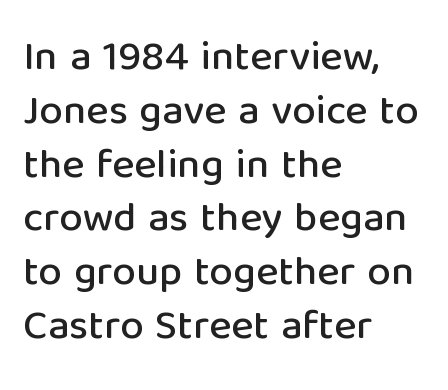
{"serif": "no", "italic": "no", "width": "normal", "stroke_contrast": "low", "x_height": "medium", "monospaced": "no", "underline": "no", "align": "left", "line_spacing": "normal", "line_spacing_ratio": 1.28, "letter_spacing": "normal", "letter_spacing_em": 0.0, "glyph_px": 42}
